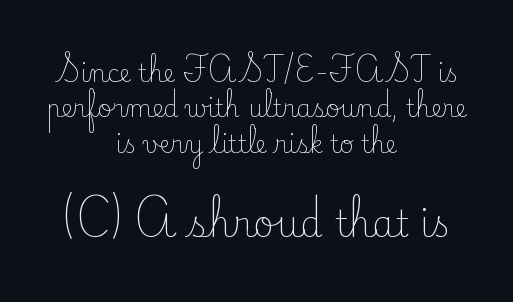
Q: Is the text bold? A: No.
Q: Is the text italic (slanted)? A: No, it is upright.
Q: Is the typeface a serif or a sans-serif typeface? A: Serif.
Q: Is the text underlined? A: No.
Q: How is the paragraph aligned? A: Centered.
Q: Is the spacing between letters normal or unusually wide? A: Normal.
Q: Is the spacing between lines tight, normal or loose? A: Normal.
Q: Which block of text is set in a larger size, the first (top) or the second (bottom)? A: The second (bottom) one.
Q: Width (condensed, normal, or wide)? A: Normal.
Q: Stroke contrast? A: Low.
Q: x-height? A: Small.
Q: Monospaced? A: No.
